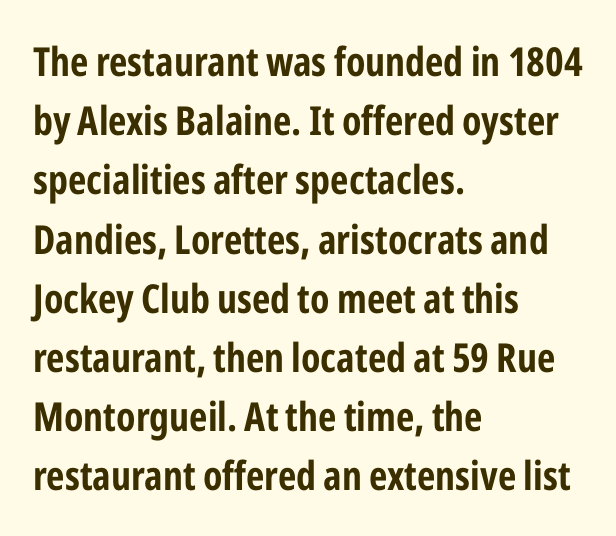
Q: Is the text bold? A: Yes.
Q: Is the text italic (slanted)? A: No, it is upright.
Q: Is the typeface a serif or a sans-serif typeface? A: Sans-serif.
Q: Is the text underlined? A: No.
Q: How is the paragraph aligned? A: Left-aligned.
Q: Is the spacing between letters normal or unusually wide? A: Normal.
Q: Is the spacing between lines tight, normal or loose? A: Normal.
Q: Width (condensed, normal, or wide)? A: Condensed.
Q: Stroke contrast? A: Low.
Q: x-height? A: Medium.
Q: Monospaced? A: No.
